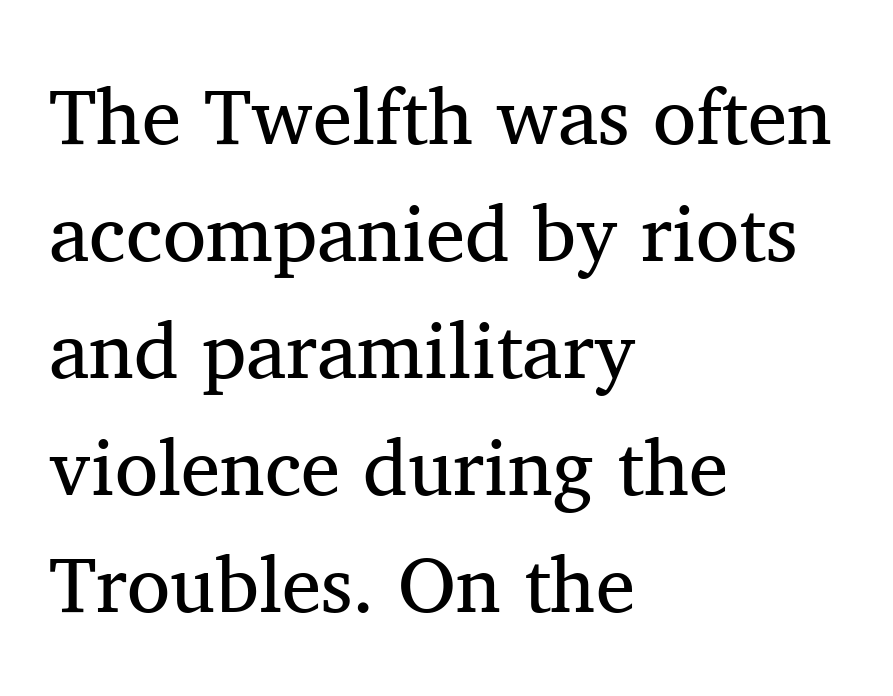
Ink coverage per letter is moderate at most. Nope, not italic — everything's standing straight. The gap between lines stays unmarked. The lines are quadded left.
